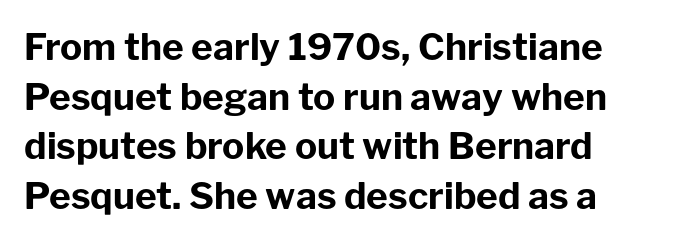
The image shows 37 px bold sans-serif type, upright; set left-aligned, normal line spacing (1.34x), normal letter spacing, not underlined; low stroke contrast and a medium x-height.
